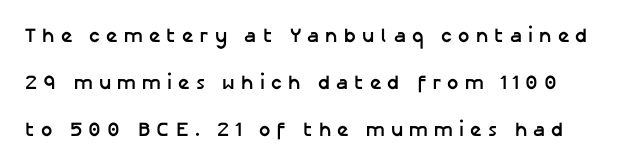
Q: Is the text bold? A: Yes.
Q: Is the text italic (slanted)? A: No, it is upright.
Q: Is the text underlined? A: No.
Q: Is the spacing between letters normal or unusually wide? A: Unusually wide.
Q: Is the spacing between lines tight, normal or loose? A: Loose.
